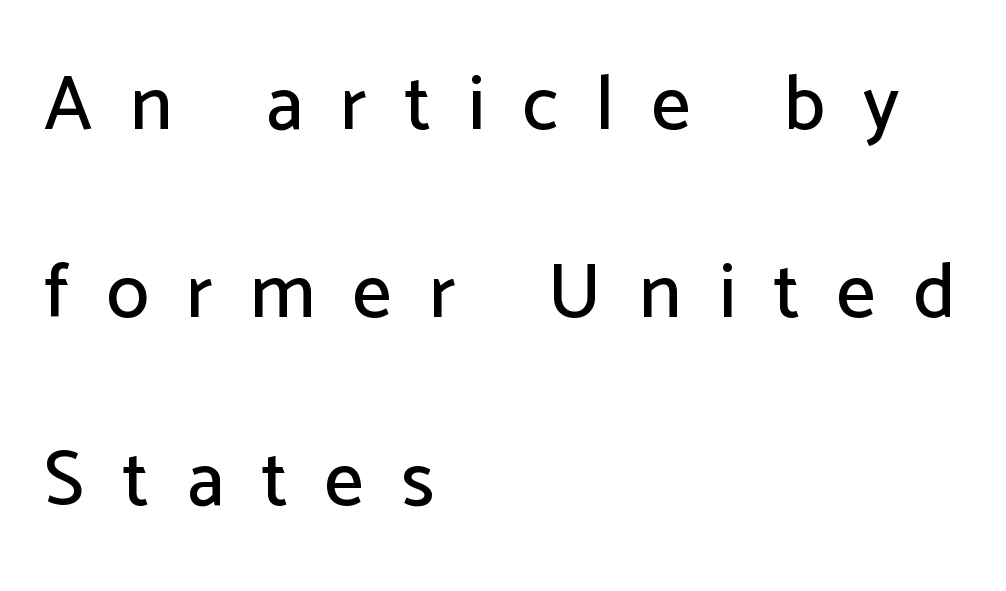
Q: Is the text italic (slanted)? A: No, it is upright.
Q: Is the typeface a serif or a sans-serif typeface? A: Sans-serif.
Q: Is the text underlined? A: No.
Q: How is the paragraph aligned? A: Left-aligned.
Q: Is the spacing between letters normal or unusually wide? A: Unusually wide.
Q: Is the spacing between lines tight, normal or loose? A: Loose.
Q: Width (condensed, normal, or wide)? A: Normal.
Q: Stroke contrast? A: Low.
Q: x-height? A: Medium.
Q: Monospaced? A: No.
